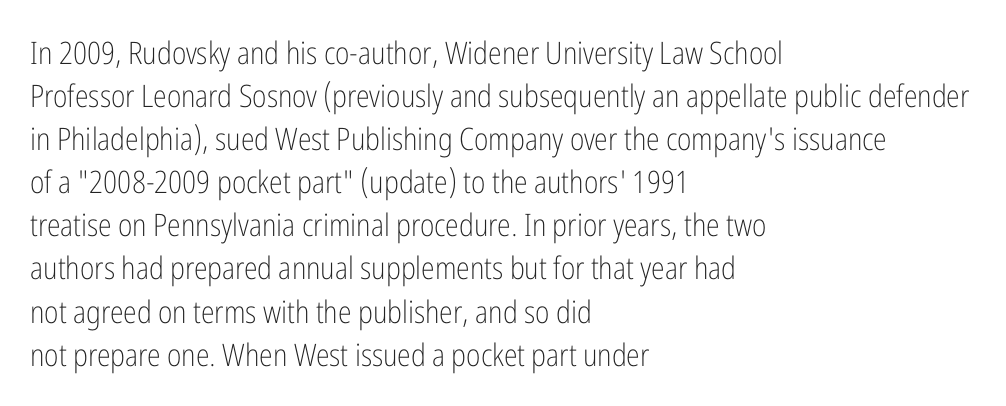
This rendering leaves character spacing at its baseline value. The paragraph has a hard left edge and a soft right edge. What's the leading like? Ordinary, nothing unusual. Each row of text sits above clean, open space. Every character sits straight up, as roman type does. Here the designer chose a conventional face with non-uniform glyph widths.
